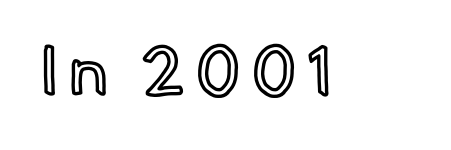
The image shows 67 px text type, upright; set not underlined; a small x-height.
